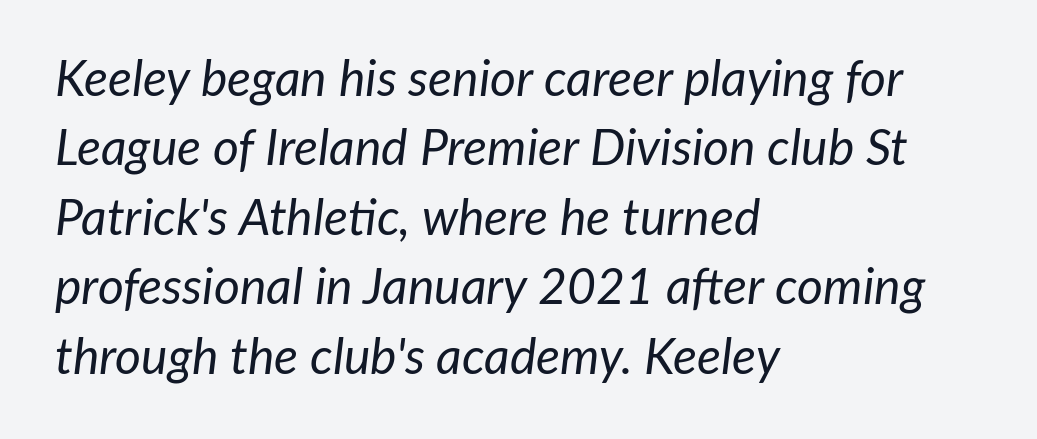
The image shows 50 px regular-weight type, italic (leaning right); set left-aligned, normal line spacing (1.39x), normal letter spacing, not underlined; low stroke contrast and a medium x-height.
